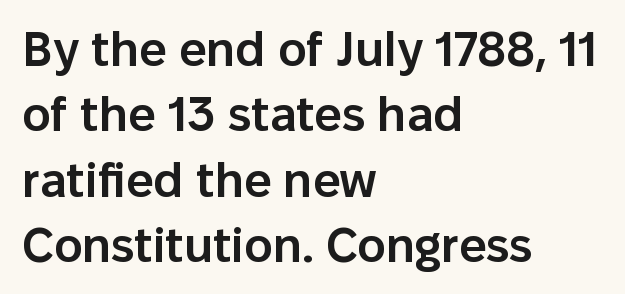
How are the letters spaced? Ordinarily, with no added tracking. It's the straight-up-and-down kind of type. Spacing verdict: proportional, widths tailored to each character. Bare-footed words on every line. These lines are set flush left with a ragged right edge.
